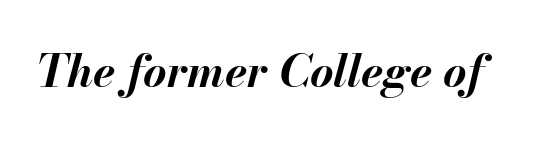
{"italic": "yes", "lean": "right", "slant_degrees": 13, "bold": "yes", "weight": "bold", "width": "normal", "stroke_contrast": "medium", "x_height": "small", "monospaced": "no", "underline": "no", "letter_spacing": "normal", "letter_spacing_em": 0.0, "glyph_px": 45}
